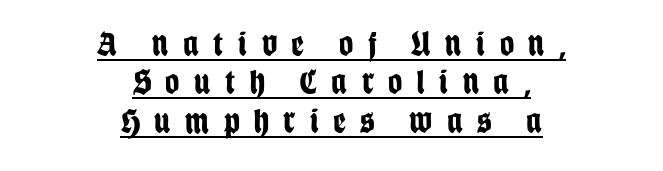
Between one letter and the next there's a generous, obvious gap. Do the characters align in a grid? No, the font is proportional. This is roman type, the default non-slanted kind. Students, observe the line beneath the letters — that is underlining. The font family rendered here belongs to the sans-serif group.
